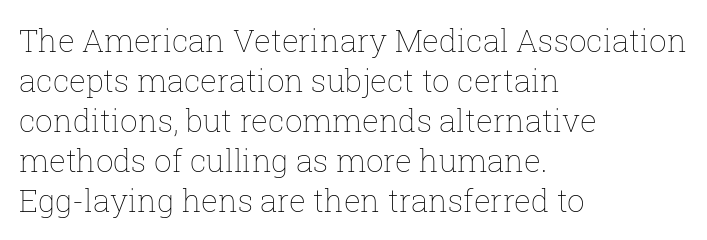
Q: Is the text bold? A: No.
Q: Is the text italic (slanted)? A: No, it is upright.
Q: Is the text underlined? A: No.
Q: How is the paragraph aligned? A: Left-aligned.
Q: Is the spacing between letters normal or unusually wide? A: Normal.
Q: Is the spacing between lines tight, normal or loose? A: Normal.
Q: Width (condensed, normal, or wide)? A: Normal.
Q: Stroke contrast? A: Low.
Q: x-height? A: Medium.
Q: Monospaced? A: No.
